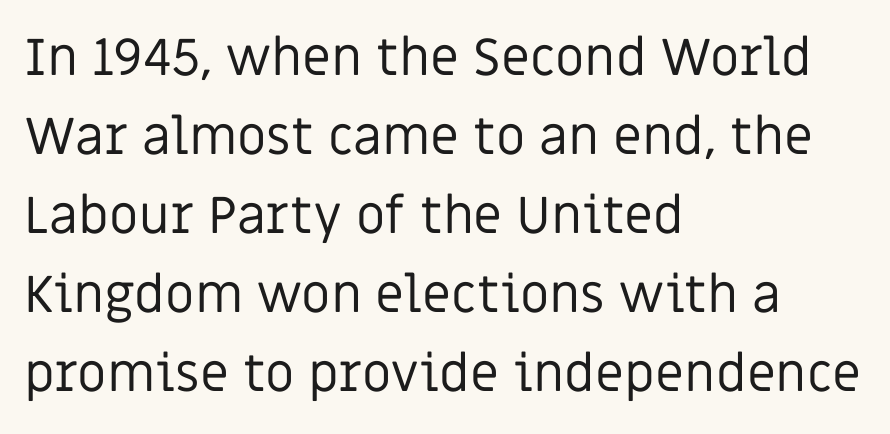
{"serif": "no", "italic": "no", "bold": "no", "weight": "regular", "width": "normal", "stroke_contrast": "low", "x_height": "large", "monospaced": "no", "underline": "no", "align": "left", "line_spacing": "normal", "line_spacing_ratio": 1.52, "letter_spacing": "normal", "letter_spacing_em": 0.0, "glyph_px": 52}
